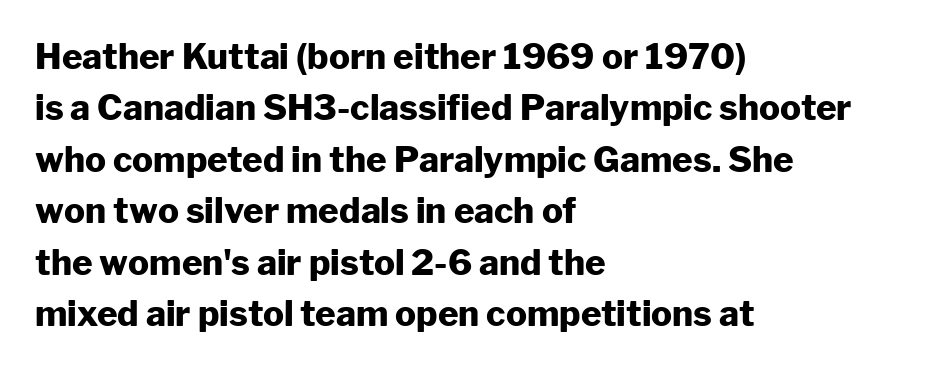
The image shows 35 px heavy sans-serif type, upright; set left-aligned, normal line spacing (1.47x), normal letter spacing, not underlined; low stroke contrast and a medium x-height.
